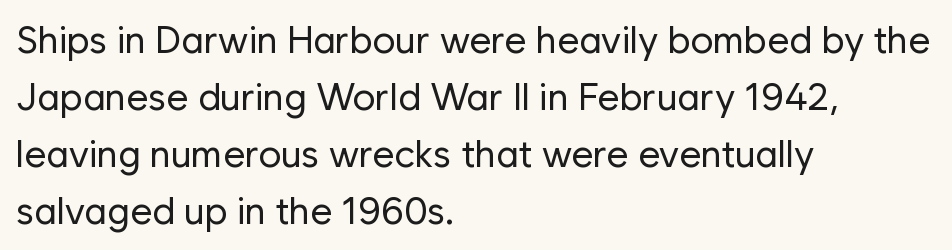
The image shows 38 px regular-weight sans-serif type, upright; set left-aligned, normal line spacing (1.5x), normal letter spacing, not underlined; low stroke contrast and a medium x-height.
